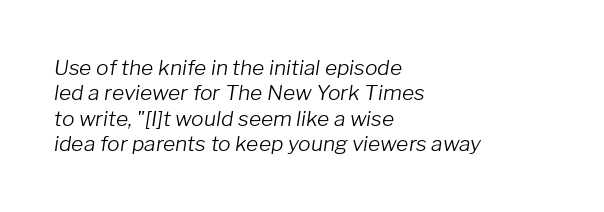
The image shows 21 px text type, italic (leaning right); set left-aligned, line spacing 1.21x, normal letter spacing, not underlined.
